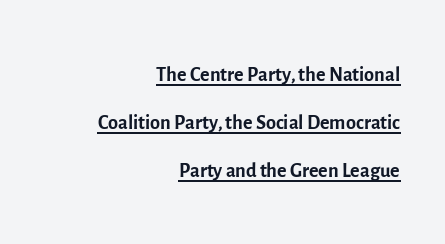
Every row of glyphs terminates at an identical x-position on the right. The letters sit at their default tracking, neither squeezed nor spread. Does the type have serifs? No, each stem ends abruptly. Successive baselines arrive at the customary interval.
